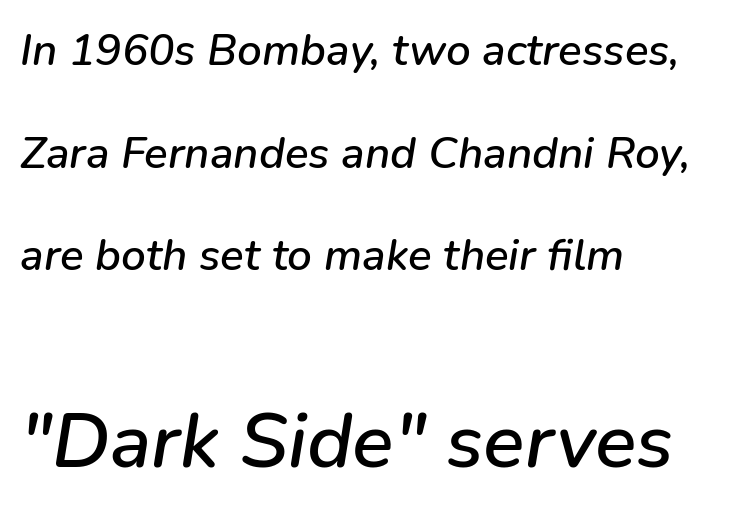
Q: Is the text italic (slanted)? A: Yes, it leans right by about 9 degrees.
Q: Is the text underlined? A: No.
Q: How is the paragraph aligned? A: Left-aligned.
Q: Is the spacing between letters normal or unusually wide? A: Normal.
Q: Is the spacing between lines tight, normal or loose? A: Loose.
Q: Which block of text is set in a larger size, the first (top) or the second (bottom)? A: The second (bottom) one.
Q: Width (condensed, normal, or wide)? A: Normal.
Q: Stroke contrast? A: Low.
Q: x-height? A: Medium.
Q: Monospaced? A: No.
